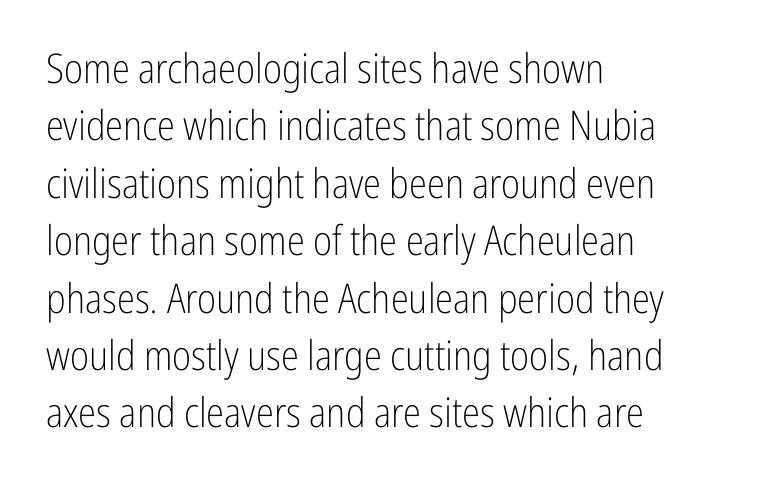
The image shows 41 px light, condensed sans-serif type, upright; set left-aligned, normal line spacing (1.4x), normal letter spacing, not underlined; low stroke contrast and a medium x-height.
